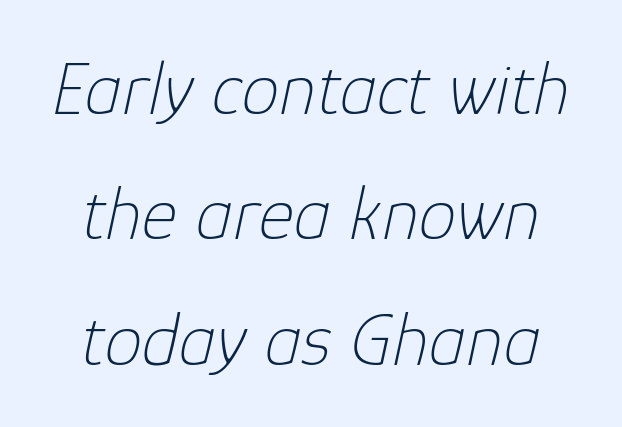
The image shows 76 px thin type, italic (leaning right); set normal line spacing (1.65x), normal letter spacing, not underlined; low stroke contrast and a medium x-height.
